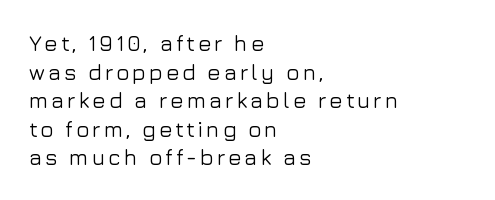
Q: Is the text italic (slanted)? A: No, it is upright.
Q: Is the text underlined? A: No.
Q: How is the paragraph aligned? A: Left-aligned.
Q: Is the spacing between lines tight, normal or loose? A: Normal.
